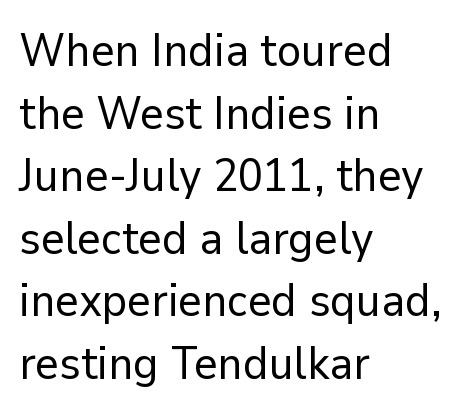
A bare baseline throughout the passage. The letters look calm and open, with moderate or lighter stems. Italic? Not at all — the glyphs are vertical. The passage shown stacks its lines at a standard gap. The rendering uses natural spacing where letterforms have individual widths. The rag falls on the right side of this text block.
